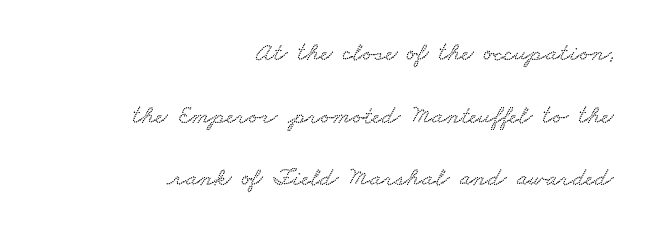
The image shows 26 px text type; set right-aligned, loose line spacing (2.41x), normal letter spacing, not underlined.
